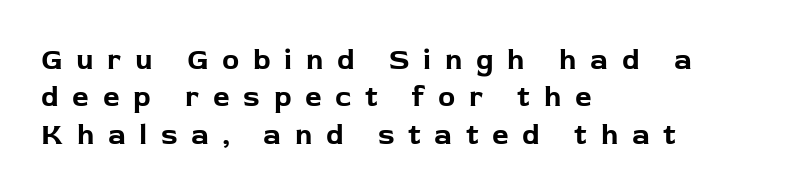
The image shows 29 px bold sans-serif type, upright; set left-aligned, normal line spacing (1.29x), unusually wide letter spacing (+0.47 em), not underlined; low stroke contrast and a medium x-height.
